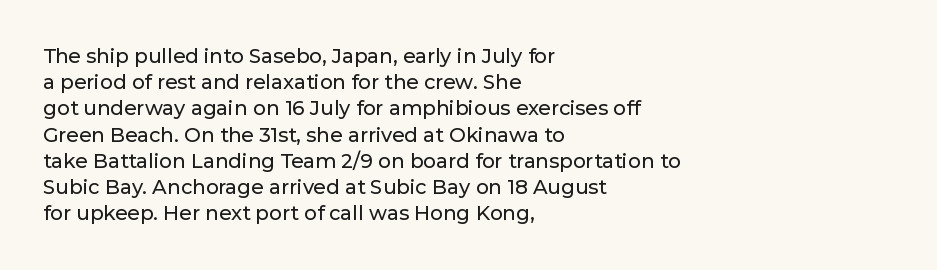
The image shows 20 px text type, upright; set left-aligned, normal line spacing (1.31x), normal letter spacing, not underlined.
